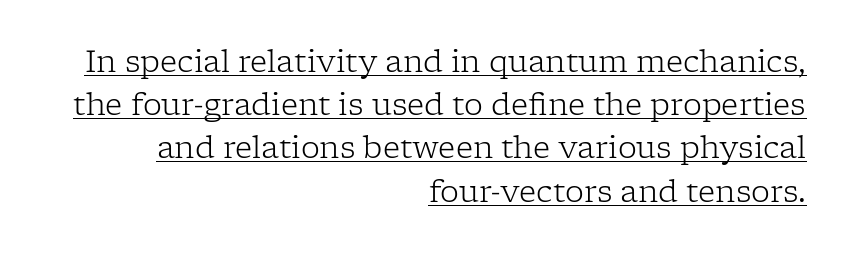
Q: Is the text bold? A: No.
Q: Is the text italic (slanted)? A: No, it is upright.
Q: Is the typeface a serif or a sans-serif typeface? A: Serif.
Q: Is the text underlined? A: Yes.
Q: How is the paragraph aligned? A: Right-aligned.
Q: Is the spacing between letters normal or unusually wide? A: Normal.
Q: Is the spacing between lines tight, normal or loose? A: Normal.
Q: Width (condensed, normal, or wide)? A: Normal.
Q: Stroke contrast? A: Low.
Q: x-height? A: Medium.
Q: Monospaced? A: No.
